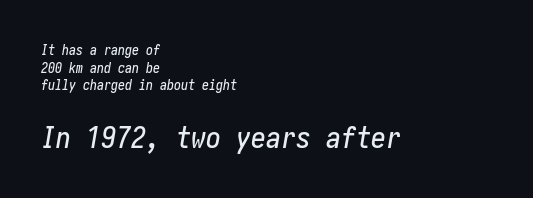
The passage shown begins with its smaller block and ends with its larger one. Line beginnings align vertically; line endings do not. The rendering uses a moderate line-height, typical for paragraphs. The words here are not underlined.
